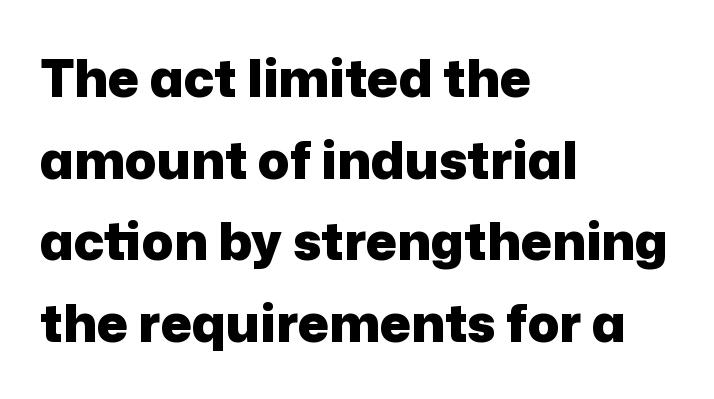
{"serif": "no", "italic": "no", "bold": "yes", "weight": "heavy", "width": "normal", "stroke_contrast": "low", "x_height": "medium", "monospaced": "no", "underline": "no", "align": "left", "line_spacing": "normal", "line_spacing_ratio": 1.57, "letter_spacing": "normal", "letter_spacing_em": 0.0, "glyph_px": 52}
